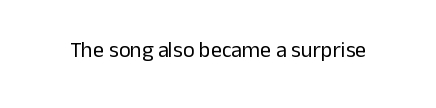
The image shows 22 px text type, upright; set normal letter spacing, not underlined.
